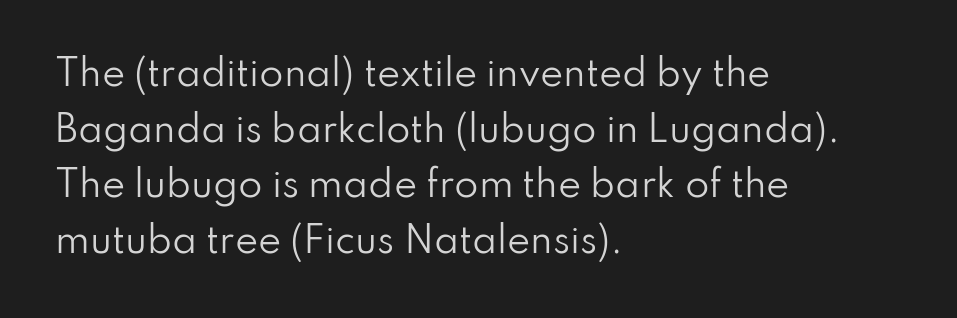
Q: Is the text bold? A: No.
Q: Is the text italic (slanted)? A: No, it is upright.
Q: Is the typeface a serif or a sans-serif typeface? A: Sans-serif.
Q: Is the text underlined? A: No.
Q: How is the paragraph aligned? A: Left-aligned.
Q: Is the spacing between letters normal or unusually wide? A: Normal.
Q: Is the spacing between lines tight, normal or loose? A: Normal.
Q: Width (condensed, normal, or wide)? A: Normal.
Q: Stroke contrast? A: Low.
Q: x-height? A: Small.
Q: Monospaced? A: No.
